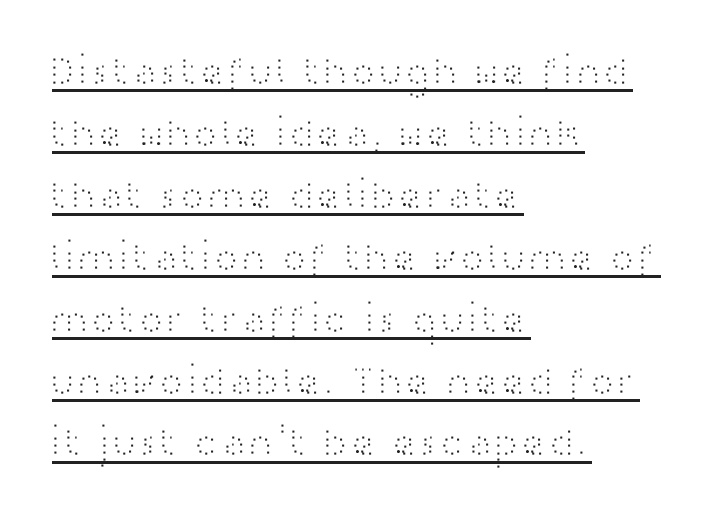
Q: Is the text bold? A: No.
Q: Is the text italic (slanted)? A: No, it is upright.
Q: Is the typeface a serif or a sans-serif typeface? A: Sans-serif.
Q: Is the text underlined? A: Yes.
Q: How is the paragraph aligned? A: Left-aligned.
Q: Is the spacing between letters normal or unusually wide? A: Normal.
Q: Is the spacing between lines tight, normal or loose? A: Normal.
Q: Width (condensed, normal, or wide)? A: Wide.
Q: Stroke contrast? A: High.
Q: x-height? A: Medium.
Q: Monospaced? A: No.
